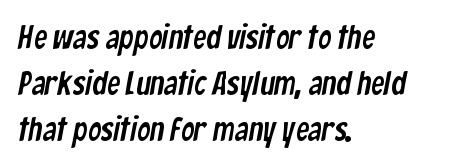
The image shows 33 px condensed sans-serif type; set left-aligned, normal line spacing (1.39x), normal letter spacing, not underlined; low stroke contrast and a medium x-height.
